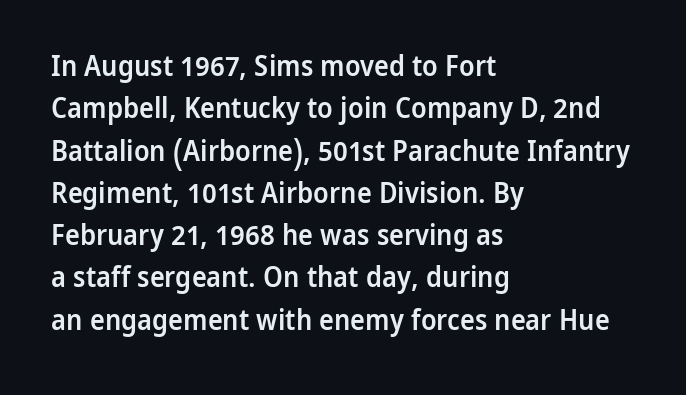
The image shows 28 px semibold sans-serif type, upright; set left-aligned, normal line spacing (1.51x), normal letter spacing, not underlined; low stroke contrast and a medium x-height.
